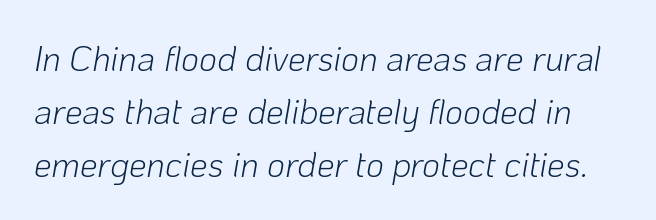
{"italic": "yes", "lean": "right", "slant_degrees": 10, "bold": "no", "weight": "light", "width": "normal", "stroke_contrast": "low", "x_height": "medium", "monospaced": "no", "underline": "no", "line_spacing": "normal", "line_spacing_ratio": 1.51, "letter_spacing": "normal", "letter_spacing_em": 0.0, "glyph_px": 35}
